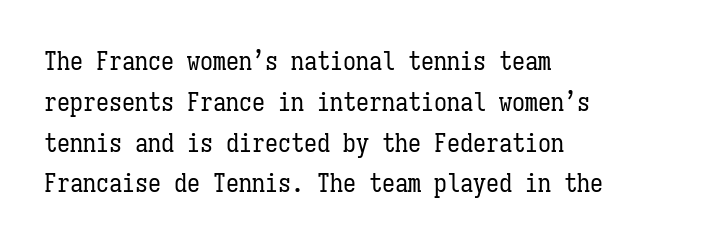
{"italic": "no", "bold": "no", "underline": "no", "align": "left", "line_spacing": "normal", "line_spacing_ratio": 1.57, "letter_spacing": "normal", "letter_spacing_em": 0.0, "glyph_px": 26}
